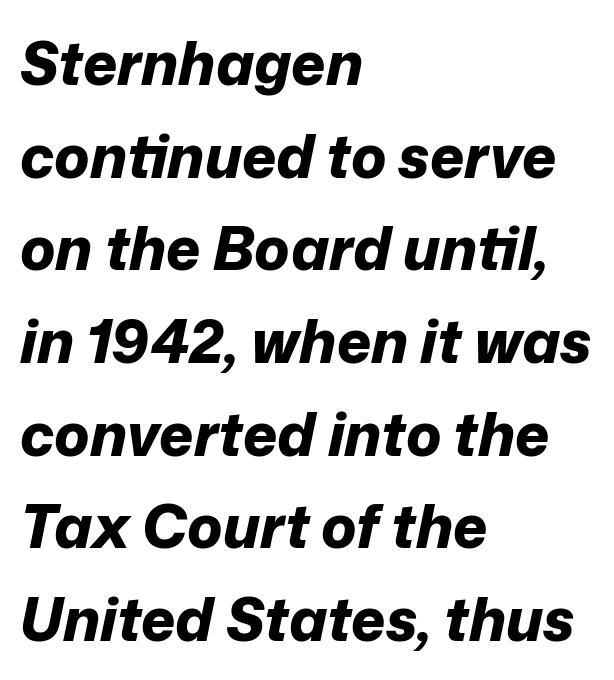
Clear beneath every line of the passage. It's the slanting kind of type. Spacing verdict: proportional, widths tailored to each character. Students, note that the glyphs here touch the page at normal intervals. The rendering uses a bold face; every stroke is thick and dark.
